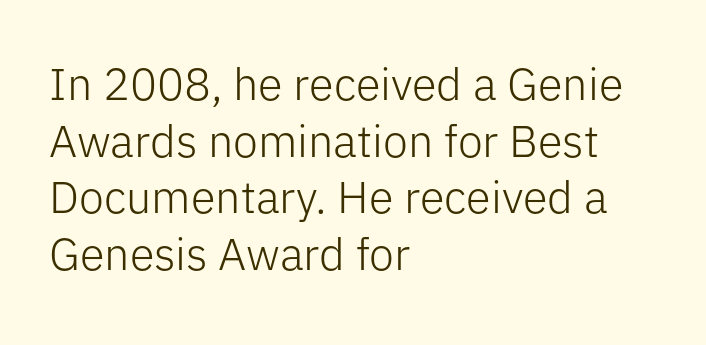
Vertically, the passage feels balanced, rows spaced as you'd expect. Font category for this specimen: sans-serif. In terms of posture, this sample is upright. Nothing heavy about these letters — not bold at all. Here the designer chose a conventional face with non-uniform glyph widths.
